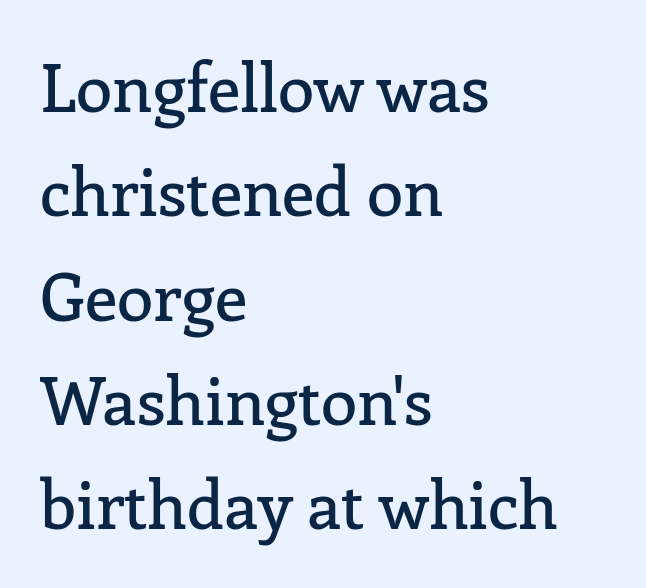
Q: Is the text italic (slanted)? A: No, it is upright.
Q: Is the typeface a serif or a sans-serif typeface? A: Serif.
Q: Is the text underlined? A: No.
Q: How is the paragraph aligned? A: Left-aligned.
Q: Is the spacing between letters normal or unusually wide? A: Normal.
Q: Is the spacing between lines tight, normal or loose? A: Normal.
Q: Width (condensed, normal, or wide)? A: Normal.
Q: Stroke contrast? A: Low.
Q: x-height? A: Medium.
Q: Monospaced? A: No.
